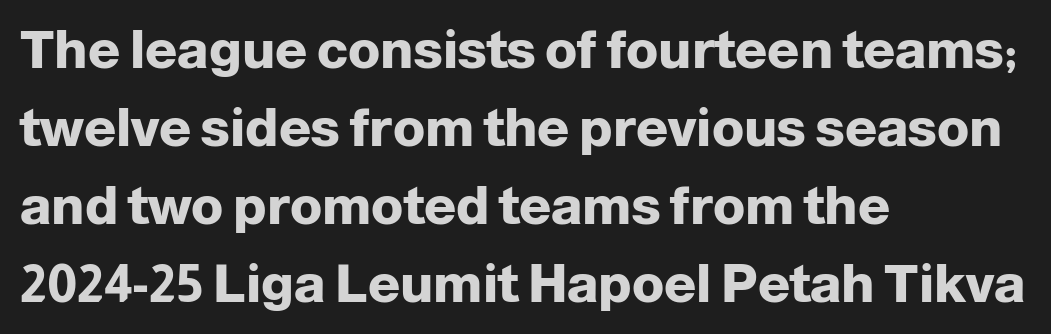
Each letter keeps its own natural width here, so spacing adapts to shape. Line beginnings align vertically; line endings do not. In terms of letterspacing, this is plain default setting. Students, this is bold: see how much ink each stroke carries. A roman cut, with each character standing at attention. Grotesque or geometric, the face here clearly has no serifs.
